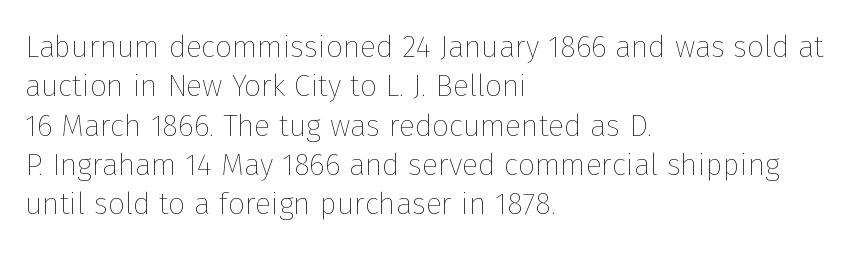
Q: Is the text bold? A: No.
Q: Is the text italic (slanted)? A: No, it is upright.
Q: Is the text underlined? A: No.
Q: How is the paragraph aligned? A: Left-aligned.
Q: Is the spacing between letters normal or unusually wide? A: Normal.
Q: Is the spacing between lines tight, normal or loose? A: Normal.
Q: Width (condensed, normal, or wide)? A: Normal.
Q: Stroke contrast? A: Low.
Q: x-height? A: Medium.
Q: Monospaced? A: No.
